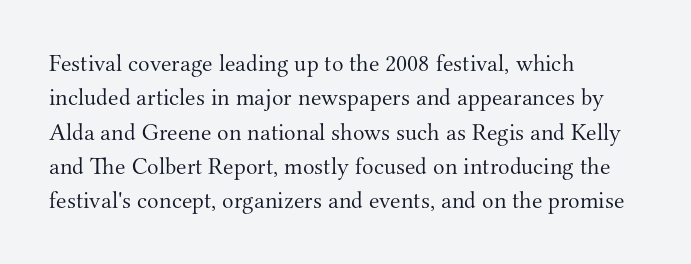
Q: Is the text bold? A: No.
Q: Is the text italic (slanted)? A: No, it is upright.
Q: Is the text underlined? A: No.
Q: How is the paragraph aligned? A: Left-aligned.
Q: Is the spacing between letters normal or unusually wide? A: Normal.
Q: Is the spacing between lines tight, normal or loose? A: Normal.
